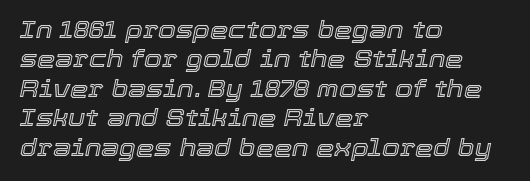
{"italic": "yes", "lean": "right", "slant_degrees": 12, "underline": "no", "align": "left", "line_spacing": "normal", "line_spacing_ratio": 1.28, "letter_spacing": "normal", "letter_spacing_em": 0.0, "glyph_px": 23}
